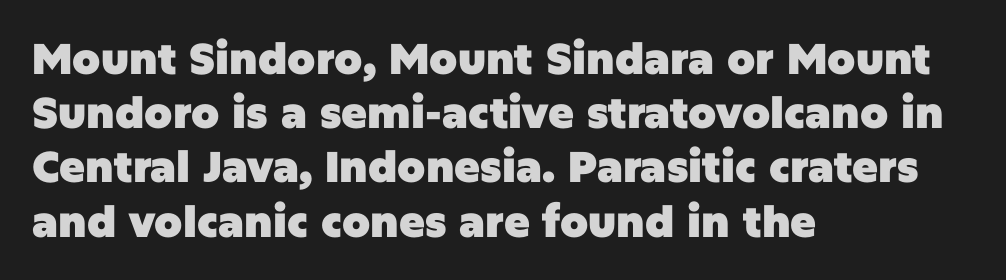
{"serif": "no", "italic": "no", "bold": "yes", "weight": "heavy", "width": "normal", "stroke_contrast": "low", "x_height": "large", "monospaced": "no", "underline": "no", "align": "left", "line_spacing": "normal", "line_spacing_ratio": 1.26, "letter_spacing": "normal", "letter_spacing_em": 0.0, "glyph_px": 43}
